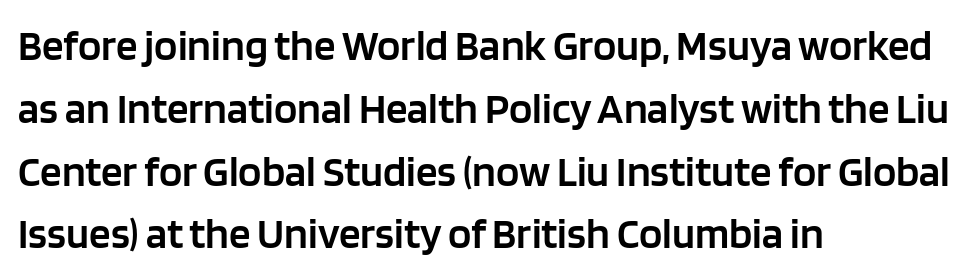
Q: Is the text bold? A: Semi-bold.
Q: Is the text italic (slanted)? A: No, it is upright.
Q: Is the typeface a serif or a sans-serif typeface? A: Sans-serif.
Q: Is the text underlined? A: No.
Q: How is the paragraph aligned? A: Left-aligned.
Q: Is the spacing between letters normal or unusually wide? A: Normal.
Q: Is the spacing between lines tight, normal or loose? A: Normal.
Q: Width (condensed, normal, or wide)? A: Normal.
Q: Stroke contrast? A: Low.
Q: x-height? A: Large.
Q: Monospaced? A: No.
